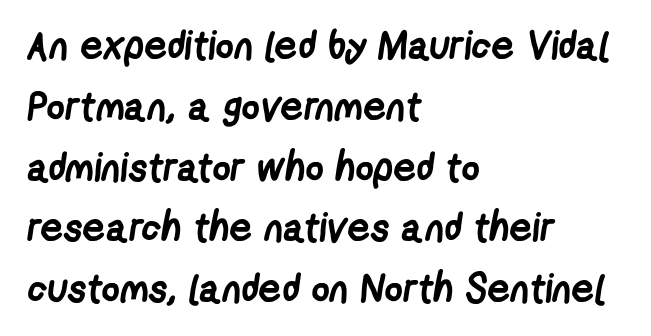
The typesetting leans heavy: a genuine bold. Stroke terminals: plain, sans-serif. In CSS terms this would be text-align: left. Compared with typical paragraphs, the rows here are spaced about the same. Inter-character spacing is left at the font's built-in metrics. This sample has the flowing, uneven cadence of proportional lettering.
